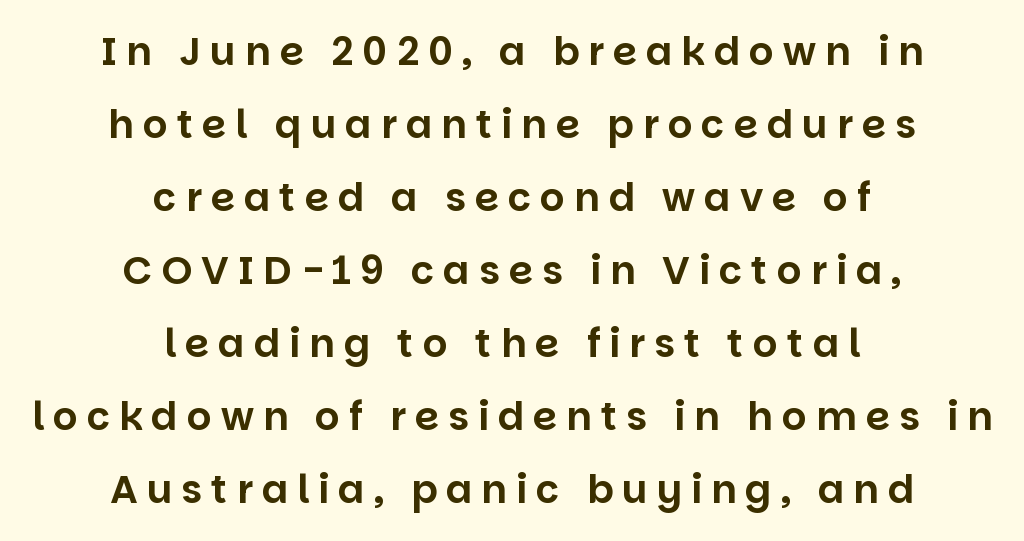
Do the letters lean? They stand straight. Reading down the block, each line starts at a different indent, mirrored at its end. Nothing sits at the stroke ends, so this counts as sans-serif. Think of a printed novel: that variable character pitch is what you see here.
